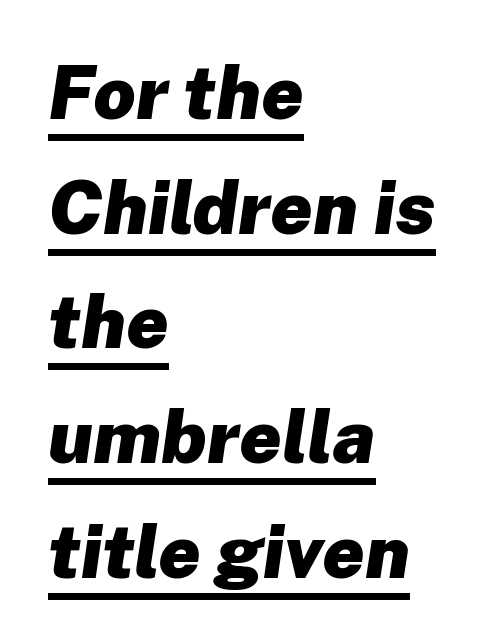
The image shows 74 px heavy type, italic (leaning right); set left-aligned, normal line spacing (1.55x), normal letter spacing, underlined; low stroke contrast and a medium x-height.
